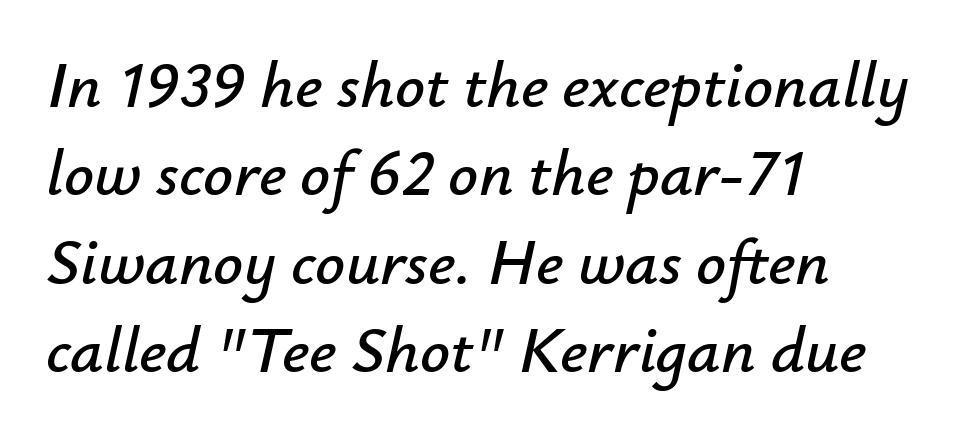
{"italic": "yes", "lean": "right", "slant_degrees": 12, "width": "normal", "stroke_contrast": "low", "x_height": "small", "monospaced": "no", "underline": "no", "align": "left", "line_spacing": "normal", "line_spacing_ratio": 1.34, "letter_spacing": "normal", "letter_spacing_em": 0.0, "glyph_px": 66}
